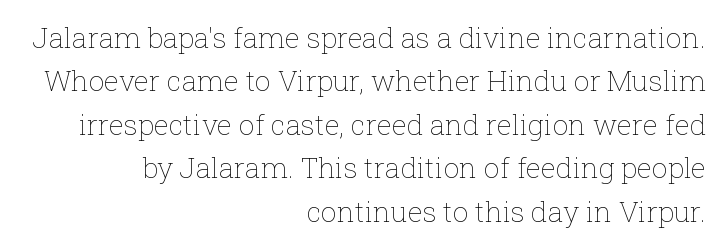
Q: Is the text bold? A: No.
Q: Is the text italic (slanted)? A: No, it is upright.
Q: Is the text underlined? A: No.
Q: How is the paragraph aligned? A: Right-aligned.
Q: Is the spacing between letters normal or unusually wide? A: Normal.
Q: Is the spacing between lines tight, normal or loose? A: Normal.
Q: Width (condensed, normal, or wide)? A: Normal.
Q: Stroke contrast? A: Low.
Q: x-height? A: Medium.
Q: Monospaced? A: No.
